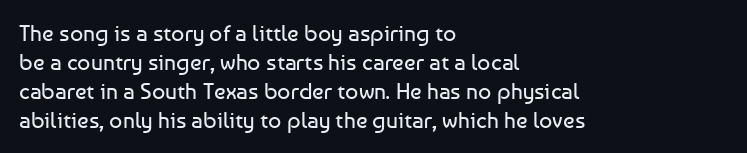
Q: Is the text bold? A: No.
Q: Is the text italic (slanted)? A: No, it is upright.
Q: Is the text underlined? A: No.
Q: How is the paragraph aligned? A: Left-aligned.
Q: Is the spacing between letters normal or unusually wide? A: Normal.
Q: Is the spacing between lines tight, normal or loose? A: Normal.
